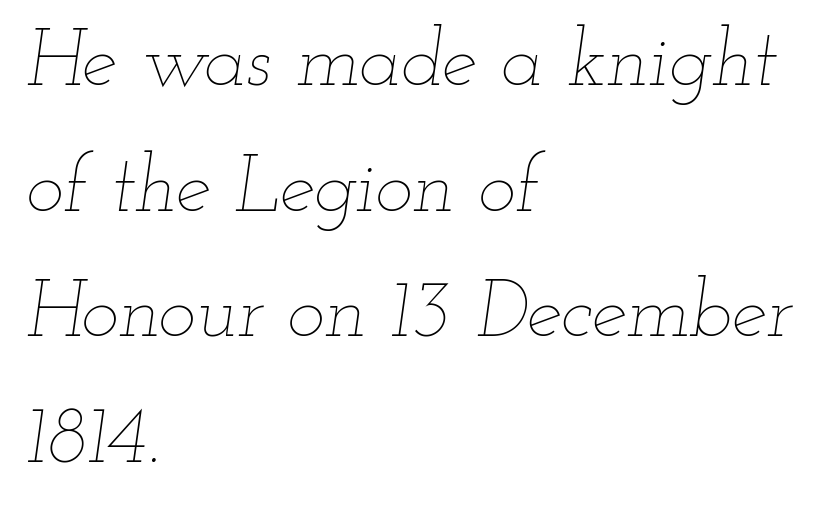
The image shows 80 px thin, wide type, italic (leaning right); set left-aligned, normal line spacing (1.57x), normal letter spacing, not underlined; low stroke contrast and a small x-height.
